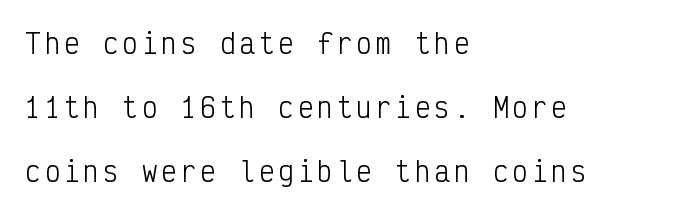
The image shows 26 px text type, upright; set left-aligned, loose line spacing (2.47x), not underlined.
